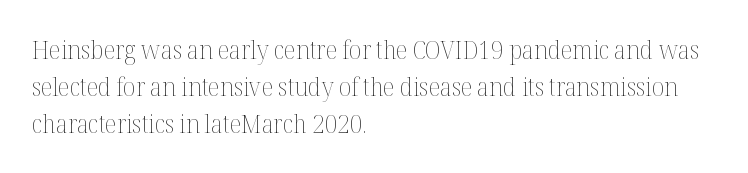
A typesetter would call this leading conventional body-copy spacing. Descender tails drop into unmarked territory. Visually the block forms a straight wall on the left and a jagged coastline on the right. Do the letters lean? They stand straight.
